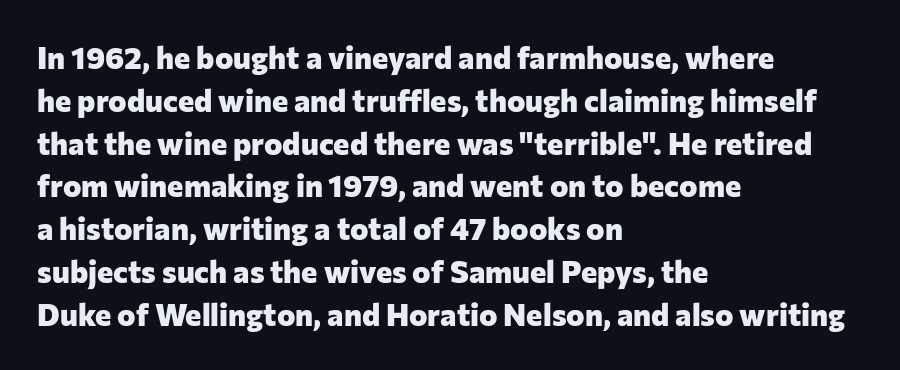
The image shows 31 px heavy sans-serif type, upright; set left-aligned, normal line spacing (1.38x), normal letter spacing, not underlined; low stroke contrast and a medium x-height.
